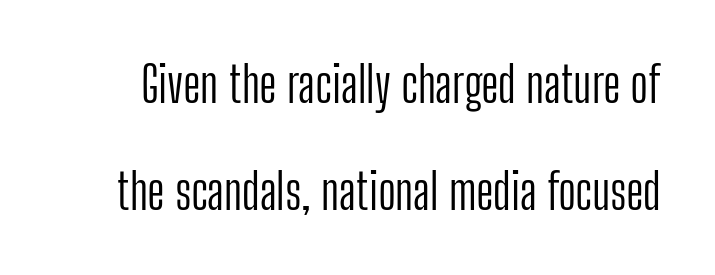
The cut favours lightness, reaching ordinary text weight at its darkest. Examine the stroke ends and you'll find no serifs. Glance below the letters and you will spot only blank space. Airy leading. Varying glyph widths throughout — classic text-font behaviour.
